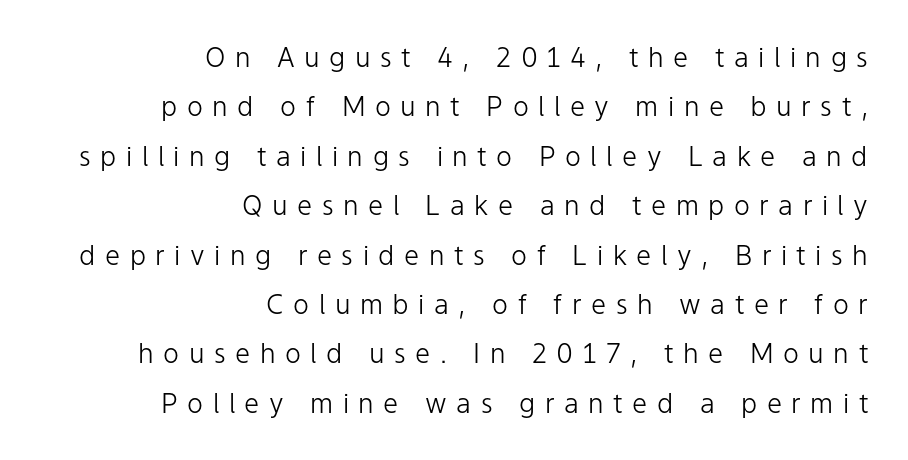
In CSS terms this would be text-align: right. The specimen omits any rule beneath the text block's lines. Is the letter spacing exaggerated? Yes — the characters are pushed far apart. Does the lettering tilt? It doesn't — this is upright. The letters look calm and open, with moderate or lighter stems.
